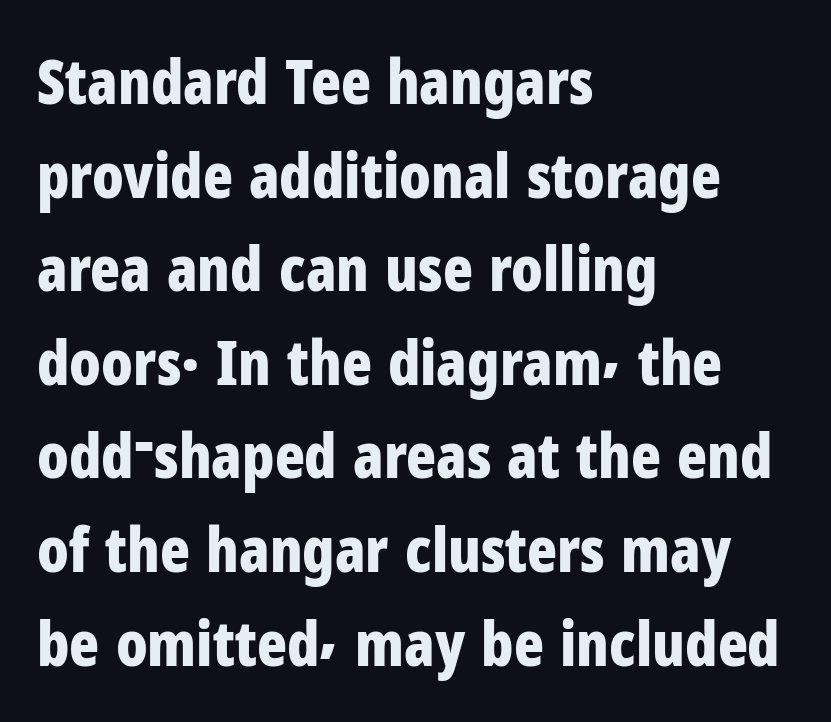
The font's upright variant was chosen for this text. These words are printed bold, with thick strokes throughout. Think of a printed novel: that variable character pitch is what you see here. Has an underline been added? It has not. Are there feet on the stems? There aren't — it's a sans. Line beginnings align vertically; line endings do not.
